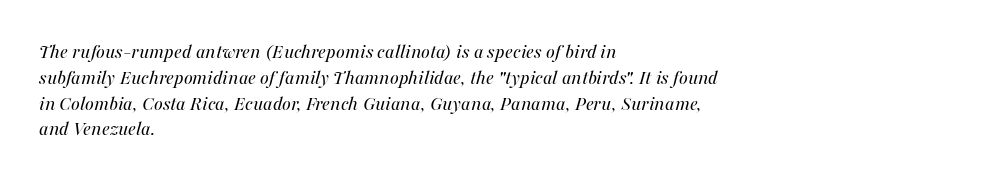
Q: Is the text bold? A: No.
Q: Is the text italic (slanted)? A: Yes, it leans right by about 16 degrees.
Q: Is the text underlined? A: No.
Q: How is the paragraph aligned? A: Left-aligned.
Q: Is the spacing between letters normal or unusually wide? A: Normal.
